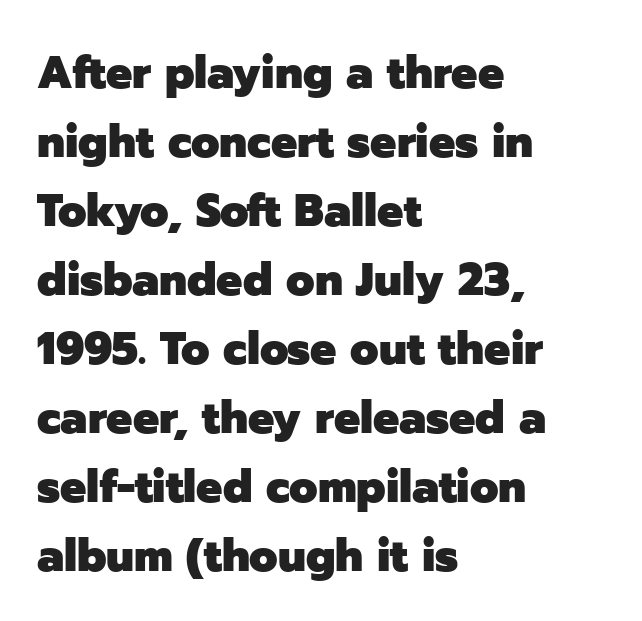
{"serif": "no", "italic": "no", "bold": "yes", "weight": "heavy", "width": "normal", "stroke_contrast": "low", "x_height": "medium", "monospaced": "no", "underline": "no", "align": "left", "line_spacing": "normal", "line_spacing_ratio": 1.5, "letter_spacing": "normal", "letter_spacing_em": 0.0, "glyph_px": 46}
